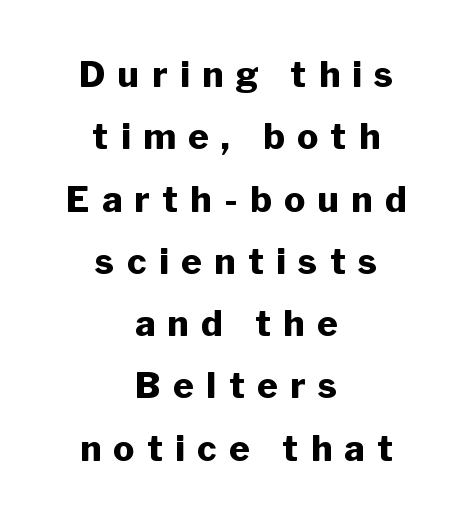
Q: Is the text bold? A: Yes.
Q: Is the text italic (slanted)? A: No, it is upright.
Q: Is the typeface a serif or a sans-serif typeface? A: Sans-serif.
Q: Is the text underlined? A: No.
Q: How is the paragraph aligned? A: Centered.
Q: Is the spacing between letters normal or unusually wide? A: Unusually wide.
Q: Width (condensed, normal, or wide)? A: Normal.
Q: Stroke contrast? A: Low.
Q: x-height? A: Medium.
Q: Monospaced? A: No.
